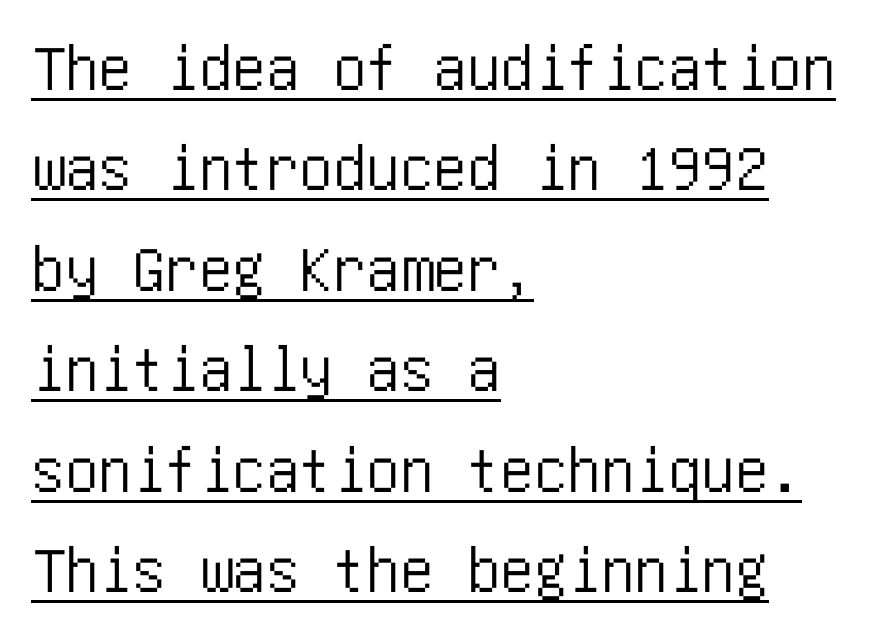
The font's upright variant was chosen for this text. This sample uses a sans-serif face. The line texture is even and compact thanks to regular tracking. Every row of glyphs begins at an identical x-position on the left. Beneath each row of characters lies a ruled line. The lines sit at an ordinary, default distance from one another.
